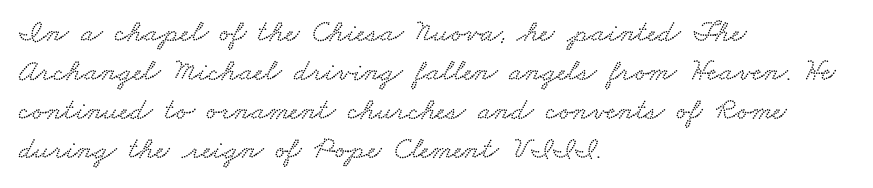
Varying glyph widths throughout — classic text-font behaviour. Visually the block forms a straight wall on the left and a jagged coastline on the right. Compared with typical paragraphs, the rows here are spaced about the same. The strip under each line holds only bare page. Here the glyphs are tracked normally, forming tight word shapes.
